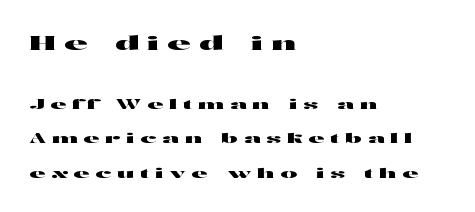
Q: Is the text italic (slanted)? A: No, it is upright.
Q: Is the text underlined? A: No.
Q: How is the paragraph aligned? A: Left-aligned.
Q: Is the spacing between letters normal or unusually wide? A: Unusually wide.
Q: Is the spacing between lines tight, normal or loose? A: Loose.
Q: Which block of text is set in a larger size, the first (top) or the second (bottom)? A: The first (top) one.
